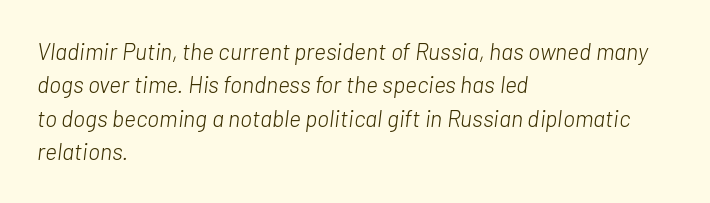
Teacher's note: observe the even left margin — that is flush-left alignment. Students, note that the glyphs here touch the page at normal intervals. An italicized treatment has been applied to the whole sample. Glance below the letters and you will spot only blank space. Normally led — the rows are evenly, conventionally spaced.
